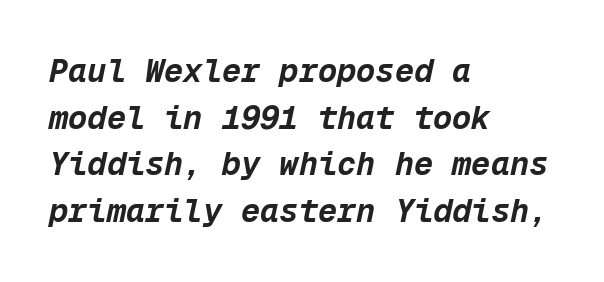
These lines were composed using italics. This sample uses plain, unmodified letter spacing. Check the space under the baseline: it is left empty. Think of a typewriter: that constant character pitch is what you see here. Layout note: lines flush left.
